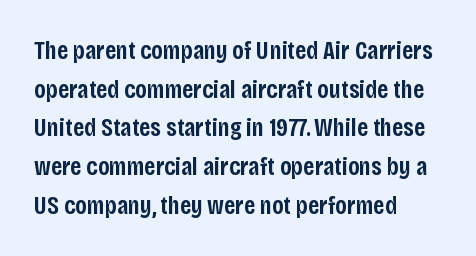
{"italic": "no", "bold": "semi", "underline": "no", "align": "left", "line_spacing": "normal", "line_spacing_ratio": 1.49, "letter_spacing": "normal", "letter_spacing_em": 0.0, "glyph_px": 26}
